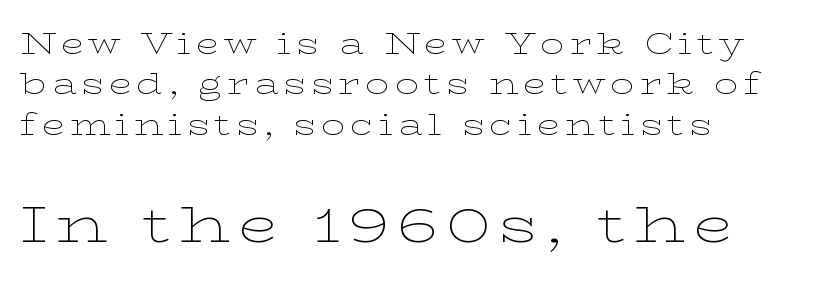
Stem width sits at or under what a default text font uses. Typesetter's note — lower block bumped up in size, upper block left smaller. It's the straight-up-and-down kind of type. Looks like regular typesetting: each glyph gets only the width it needs. Type without underlining. Interline gaps are of average width in this sample.
